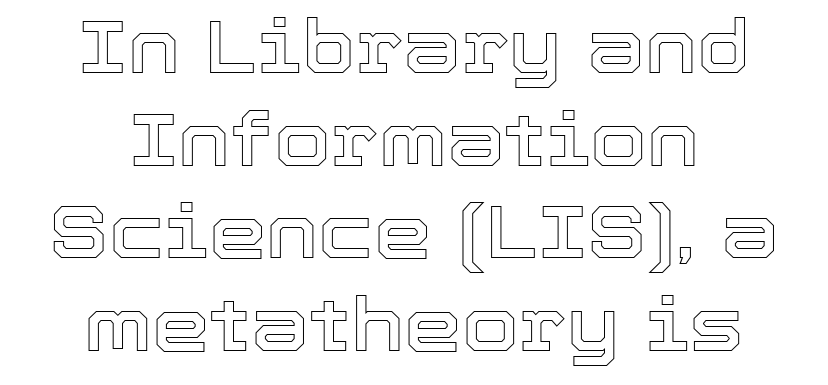
The image shows 73 px text type, upright; set centered, normal line spacing (1.27x), normal letter spacing, not underlined; a medium x-height.
